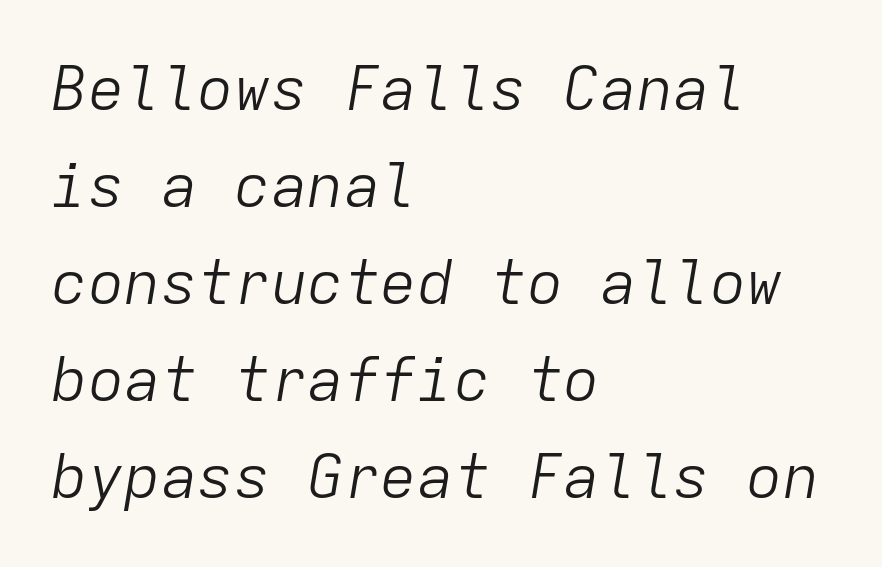
Q: Is the text bold? A: No.
Q: Is the text italic (slanted)? A: Yes, it leans right by about 9 degrees.
Q: Is the text underlined? A: No.
Q: How is the paragraph aligned? A: Left-aligned.
Q: Is the spacing between letters normal or unusually wide? A: Normal.
Q: Is the spacing between lines tight, normal or loose? A: Normal.
Q: Width (condensed, normal, or wide)? A: Normal.
Q: Stroke contrast? A: Low.
Q: x-height? A: Medium.
Q: Monospaced? A: Yes.
